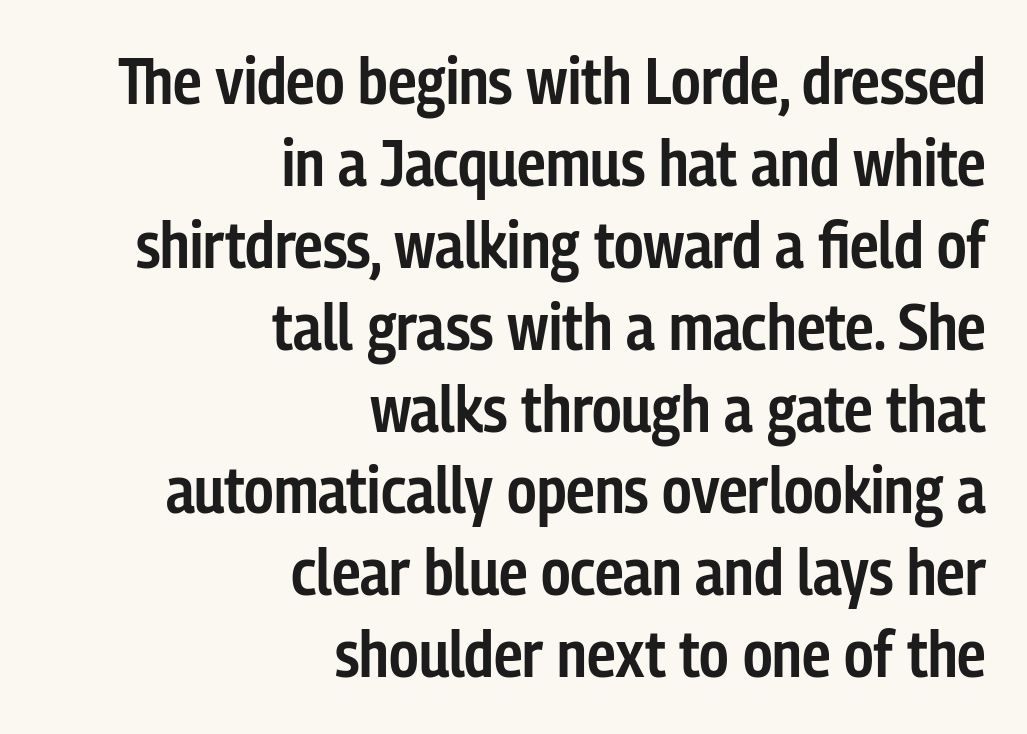
{"serif": "no", "italic": "no", "bold": "semi", "weight": "semibold", "width": "condensed", "stroke_contrast": "low", "x_height": "medium", "monospaced": "no", "underline": "no", "align": "right", "line_spacing": "normal", "line_spacing_ratio": 1.26, "letter_spacing": "normal", "letter_spacing_em": 0.0, "glyph_px": 65}
